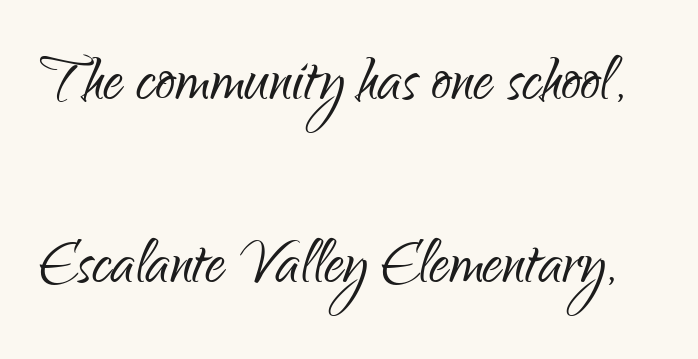
Whoever set this chose breathing room over compactness in the vertical rhythm. Between one letter and the next there's only the usual sliver of space. Character widths vary here, with narrow letters taking less room than wide ones. Letterform terminals end flat and unadorned throughout the passage. Beneath every word, the page is bare.
